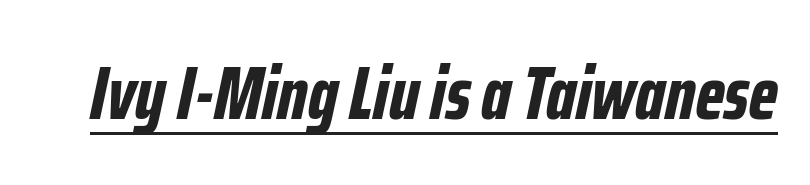
{"italic": "yes", "lean": "right", "slant_degrees": 12, "bold": "yes", "weight": "bold", "width": "condensed", "stroke_contrast": "low", "x_height": "medium", "monospaced": "no", "underline": "yes", "letter_spacing": "normal", "letter_spacing_em": 0.0, "glyph_px": 75}
